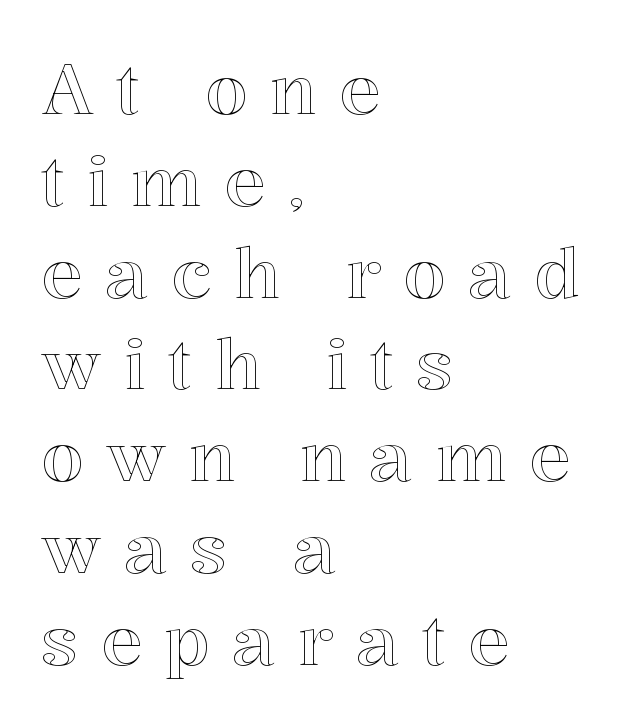
The image shows 69 px text type, upright; set left-aligned, normal line spacing (1.33x), unusually wide letter spacing (+0.32 em), not underlined; a medium x-height.
